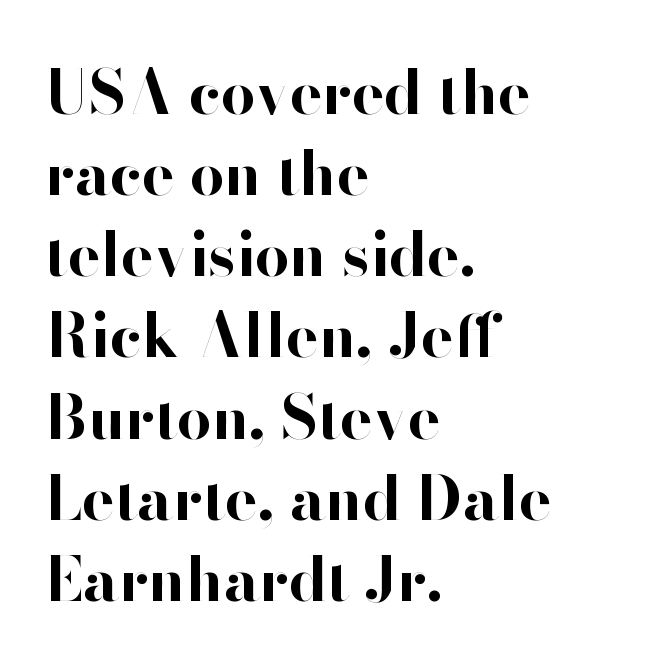
The image shows 61 px bold sans-serif type, upright; set left-aligned, normal line spacing (1.33x), normal letter spacing, not underlined; high stroke contrast and a small x-height.
